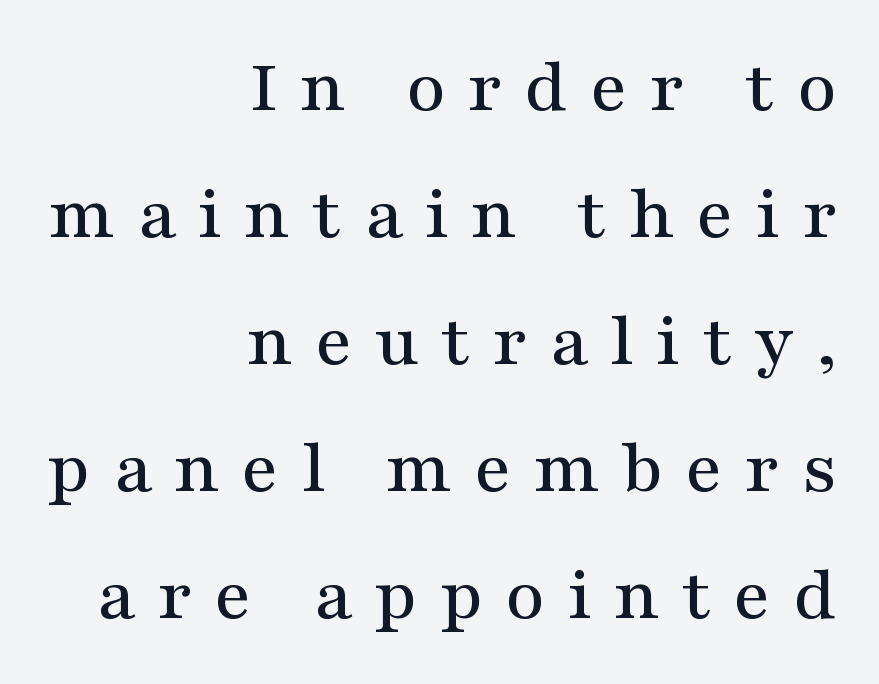
The image shows 76 px wide serif type, upright; set right-aligned, normal line spacing (1.67x), unusually wide letter spacing (+0.29 em), not underlined; medium stroke contrast and a medium x-height.
